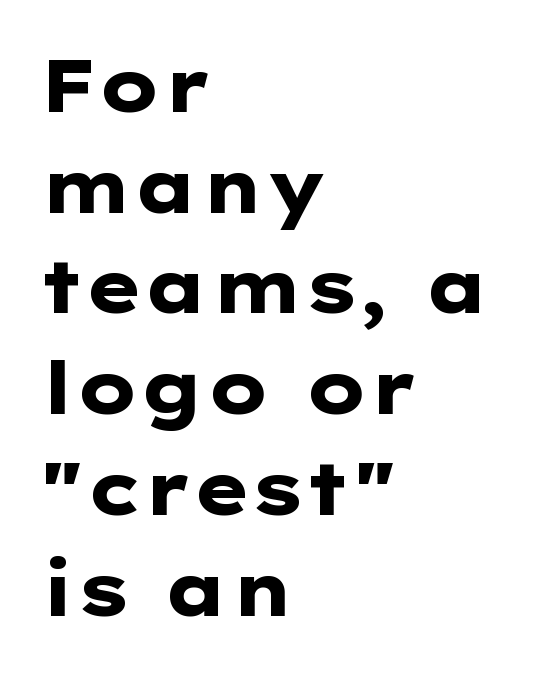
Q: Is the text bold? A: Yes.
Q: Is the text italic (slanted)? A: No, it is upright.
Q: Is the typeface a serif or a sans-serif typeface? A: Sans-serif.
Q: Is the text underlined? A: No.
Q: How is the paragraph aligned? A: Left-aligned.
Q: Is the spacing between letters normal or unusually wide? A: Normal.
Q: Is the spacing between lines tight, normal or loose? A: Normal.
Q: Width (condensed, normal, or wide)? A: Wide.
Q: Stroke contrast? A: Low.
Q: x-height? A: Medium.
Q: Monospaced? A: No.
